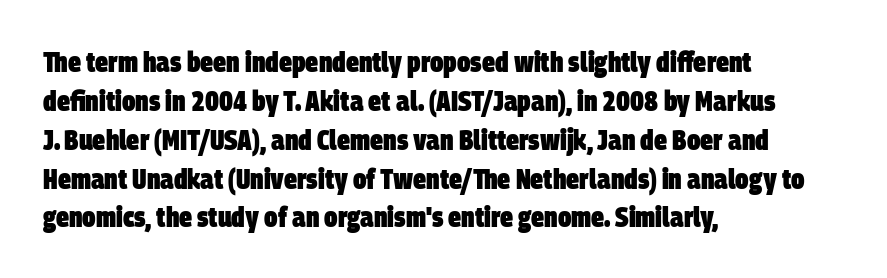
Letter spacing: default. Reading down the block, your eye returns to a fixed left position each line. The space beneath each line is pristine and unruled. Is this a fixed-width face? No — the glyphs have proportional, varying widths. The face used here is a sans, in the tradition of grotesques and geometrics.
